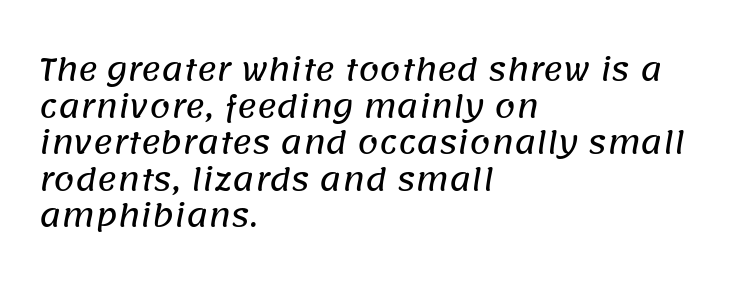
Note the varied advance widths — an 'i' is clearly narrower than an 'm'. The letters sit at their default tracking, neither squeezed nor spread. The font family rendered here belongs to the sans-serif group. Caption: multi-line text, flush left, ragged right. Unmarked baselines from the first word to the last.
